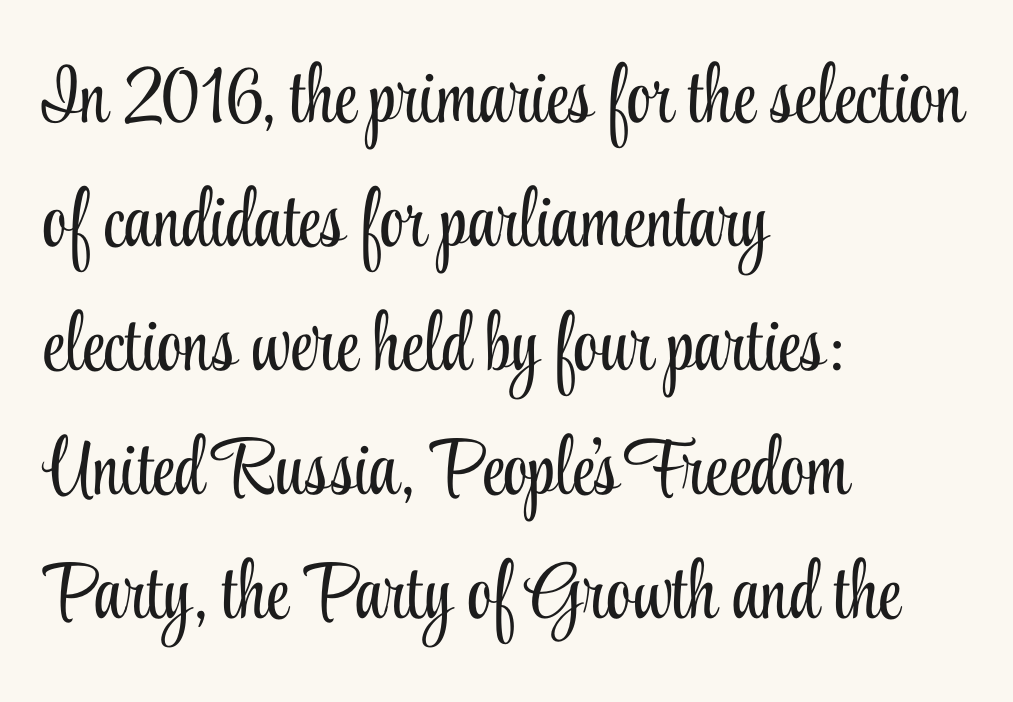
{"serif": "yes", "bold": "no", "weight": "light", "width": "condensed", "stroke_contrast": "low", "x_height": "small", "monospaced": "no", "underline": "no", "align": "left", "line_spacing": "normal", "line_spacing_ratio": 1.55, "letter_spacing": "normal", "letter_spacing_em": 0.0, "glyph_px": 80}
